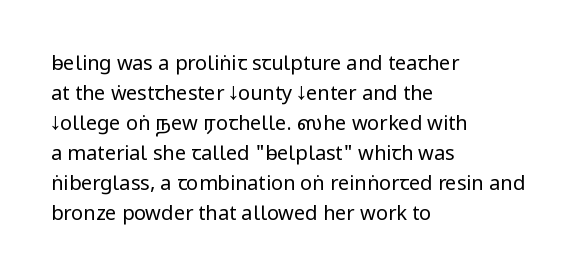
Q: Is the text bold? A: No.
Q: Is the text italic (slanted)? A: No, it is upright.
Q: Is the text underlined? A: No.
Q: How is the paragraph aligned? A: Left-aligned.
Q: Is the spacing between letters normal or unusually wide? A: Normal.
Q: Is the spacing between lines tight, normal or loose? A: Normal.
